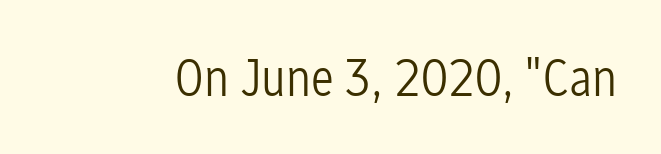
Q: Is the text bold? A: No.
Q: Is the text italic (slanted)? A: No, it is upright.
Q: Is the typeface a serif or a sans-serif typeface? A: Sans-serif.
Q: Is the text underlined? A: No.
Q: Is the spacing between letters normal or unusually wide? A: Normal.
Q: Width (condensed, normal, or wide)? A: Condensed.
Q: Stroke contrast? A: Low.
Q: x-height? A: Medium.
Q: Monospaced? A: No.
